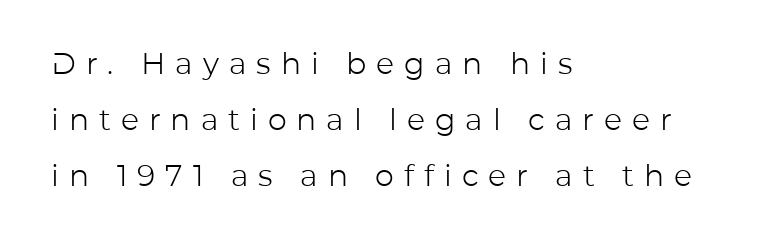
The lines are quadded left. A typesetter would label this face a sans. The zone under the glyphs is completely vacant. Weight: not bold — regular or lighter.
